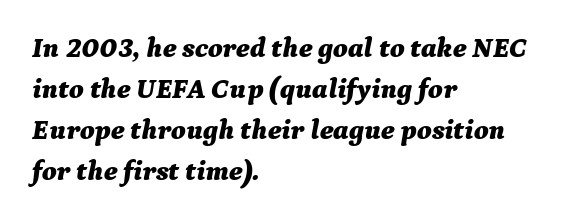
{"italic": "yes", "lean": "right", "slant_degrees": 9, "bold": "yes", "weight": "bold", "width": "normal", "stroke_contrast": "medium", "x_height": "medium", "monospaced": "no", "underline": "no", "align": "left", "line_spacing": "normal", "line_spacing_ratio": 1.46, "letter_spacing": "normal", "letter_spacing_em": 0.0, "glyph_px": 28}
